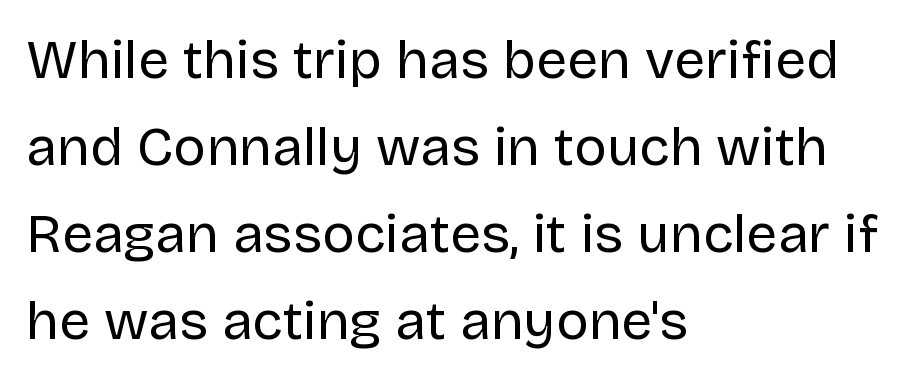
{"serif": "no", "italic": "no", "bold": "no", "weight": "regular", "width": "normal", "stroke_contrast": "low", "x_height": "large", "monospaced": "no", "underline": "no", "align": "left", "line_spacing": "normal", "line_spacing_ratio": 1.58, "letter_spacing": "normal", "letter_spacing_em": 0.0, "glyph_px": 55}
